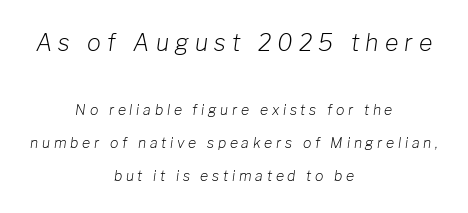
The image shows 23 px text type, italic (leaning right); set centered, loose line spacing (2.36x), unusually wide letter spacing (+0.27 em), not underlined; the first (top) block is 1.64x larger.
